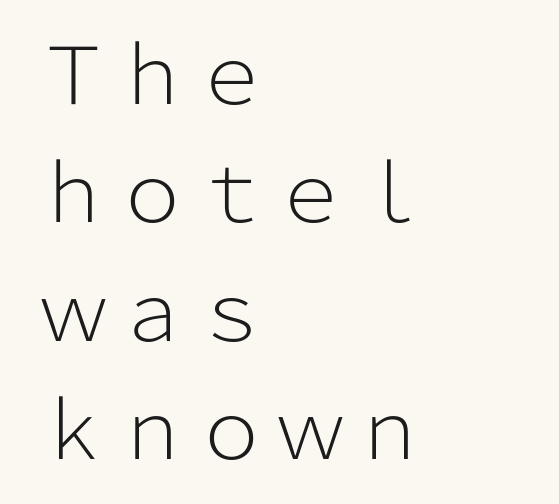
{"serif": "no", "italic": "no", "bold": "no", "weight": "light", "width": "normal", "stroke_contrast": "low", "x_height": "medium", "monospaced": "no", "underline": "no", "align": "left", "line_spacing": "normal", "line_spacing_ratio": 1.5, "letter_spacing": "normal", "letter_spacing_em": 0.0, "glyph_px": 79}
